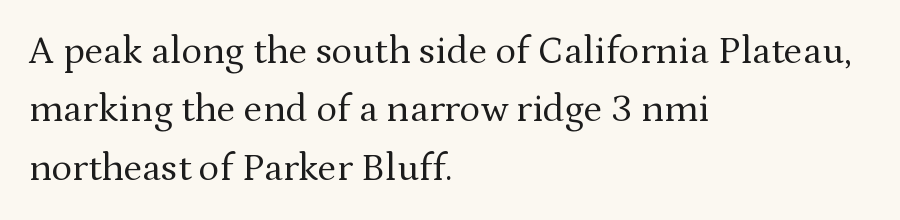
Q: Is the text bold? A: No.
Q: Is the text italic (slanted)? A: No, it is upright.
Q: Is the typeface a serif or a sans-serif typeface? A: Serif.
Q: Is the text underlined? A: No.
Q: How is the paragraph aligned? A: Left-aligned.
Q: Is the spacing between letters normal or unusually wide? A: Normal.
Q: Is the spacing between lines tight, normal or loose? A: Normal.
Q: Width (condensed, normal, or wide)? A: Normal.
Q: Stroke contrast? A: Medium.
Q: x-height? A: Medium.
Q: Monospaced? A: No.
